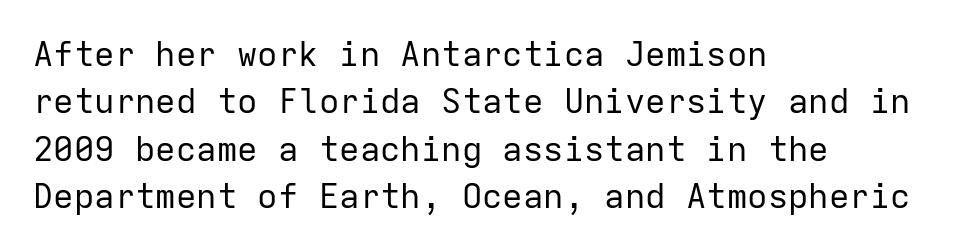
Q: Is the text bold? A: No.
Q: Is the text italic (slanted)? A: No, it is upright.
Q: Is the typeface a serif or a sans-serif typeface? A: Sans-serif.
Q: Is the text underlined? A: No.
Q: How is the paragraph aligned? A: Left-aligned.
Q: Is the spacing between letters normal or unusually wide? A: Normal.
Q: Is the spacing between lines tight, normal or loose? A: Normal.
Q: Width (condensed, normal, or wide)? A: Normal.
Q: Stroke contrast? A: Low.
Q: x-height? A: Medium.
Q: Monospaced? A: Yes.
